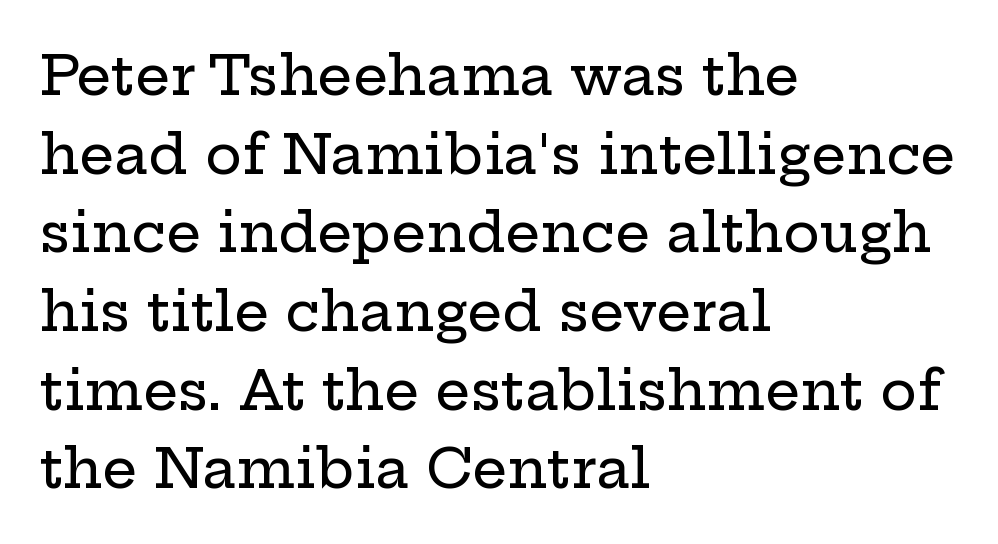
The letters stand straight up with perfectly vertical stems. Line beginnings align vertically; line endings do not. The letters sit at their default tracking, neither squeezed nor spread. Bare-footed words on every line. These lines are rendered in a variable-pitch font.
